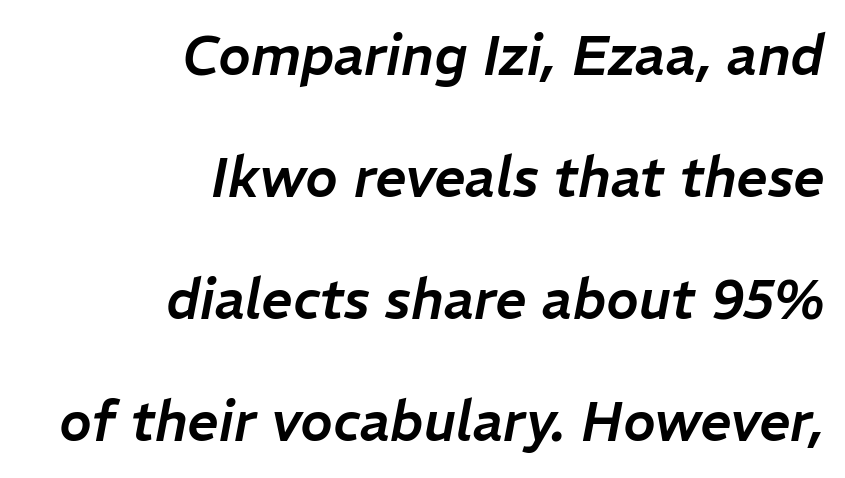
{"italic": "yes", "lean": "right", "slant_degrees": 11, "width": "normal", "stroke_contrast": "low", "x_height": "medium", "monospaced": "no", "underline": "no", "align": "right", "line_spacing": "loose", "line_spacing_ratio": 2.22, "letter_spacing": "normal", "letter_spacing_em": 0.0, "glyph_px": 55}
